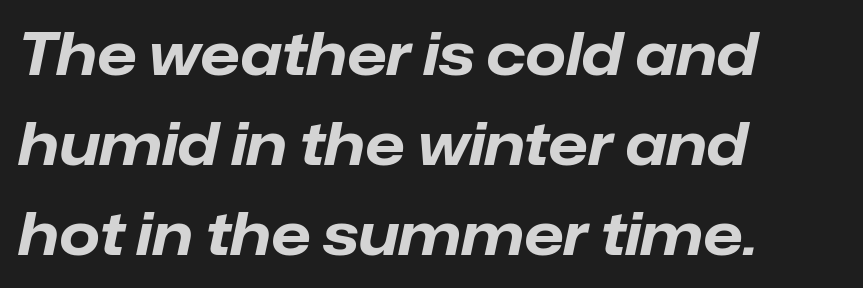
The image shows 58 px bold type, italic (leaning right); set left-aligned, normal line spacing (1.55x), normal letter spacing, not underlined; low stroke contrast and a medium x-height.
